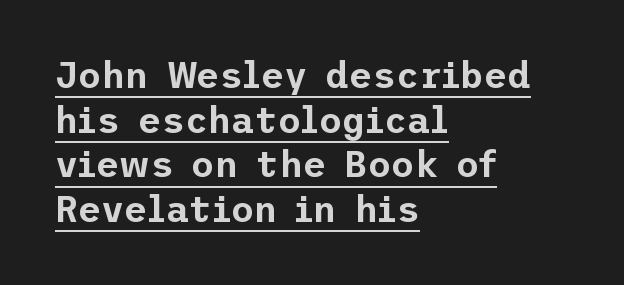
{"serif": "no", "italic": "no", "width": "normal", "stroke_contrast": "low", "x_height": "medium", "underline": "yes", "align": "left", "line_spacing_ratio": 1.24, "letter_spacing": "normal", "letter_spacing_em": 0.0, "glyph_px": 36}
